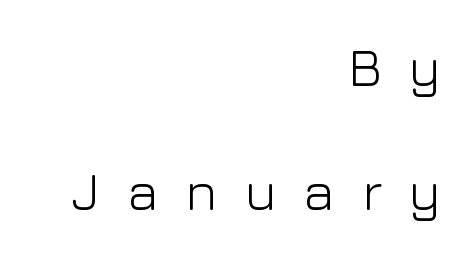
Q: Is the text bold? A: No.
Q: Is the text italic (slanted)? A: No, it is upright.
Q: Is the typeface a serif or a sans-serif typeface? A: Sans-serif.
Q: Is the text underlined? A: No.
Q: How is the paragraph aligned? A: Right-aligned.
Q: Is the spacing between letters normal or unusually wide? A: Unusually wide.
Q: Is the spacing between lines tight, normal or loose? A: Loose.
Q: Width (condensed, normal, or wide)? A: Normal.
Q: Stroke contrast? A: Low.
Q: x-height? A: Medium.
Q: Monospaced? A: No.
